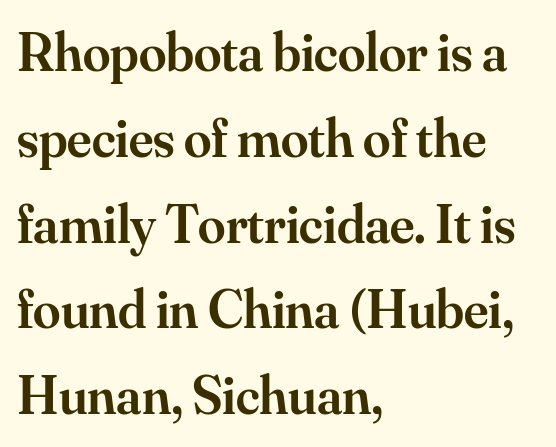
{"serif": "yes", "italic": "no", "bold": "semi", "weight": "semibold", "width": "normal", "stroke_contrast": "medium", "x_height": "small", "monospaced": "no", "underline": "no", "align": "left", "line_spacing": "normal", "line_spacing_ratio": 1.56, "letter_spacing": "normal", "letter_spacing_em": 0.0, "glyph_px": 55}
